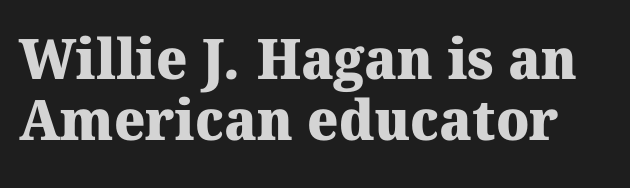
Q: Is the text bold? A: Yes.
Q: Is the typeface a serif or a sans-serif typeface? A: Serif.
Q: Is the text underlined? A: No.
Q: Is the spacing between letters normal or unusually wide? A: Normal.
Q: Is the spacing between lines tight, normal or loose? A: Tight.
Q: Width (condensed, normal, or wide)? A: Normal.
Q: Stroke contrast? A: Medium.
Q: x-height? A: Medium.
Q: Monospaced? A: No.
